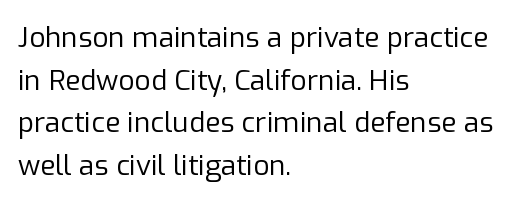
{"serif": "no", "italic": "no", "bold": "no", "weight": "regular", "width": "normal", "stroke_contrast": "low", "x_height": "medium", "monospaced": "no", "underline": "no", "align": "left", "line_spacing": "normal", "line_spacing_ratio": 1.52, "letter_spacing": "normal", "letter_spacing_em": 0.0, "glyph_px": 28}
